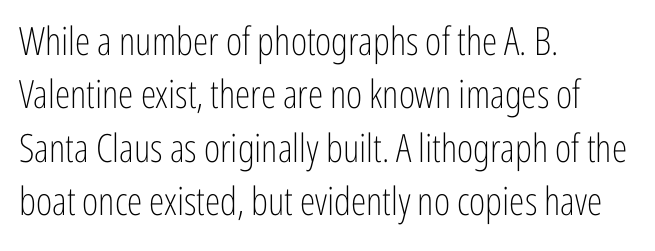
Q: Is the text bold? A: No.
Q: Is the text italic (slanted)? A: No, it is upright.
Q: Is the typeface a serif or a sans-serif typeface? A: Sans-serif.
Q: Is the text underlined? A: No.
Q: How is the paragraph aligned? A: Left-aligned.
Q: Is the spacing between letters normal or unusually wide? A: Normal.
Q: Is the spacing between lines tight, normal or loose? A: Normal.
Q: Width (condensed, normal, or wide)? A: Condensed.
Q: Stroke contrast? A: Low.
Q: x-height? A: Medium.
Q: Monospaced? A: No.
